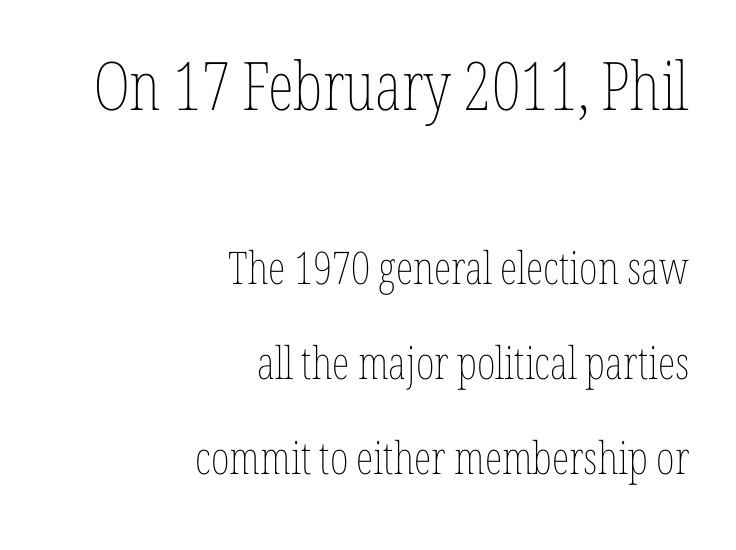
Q: Is the text bold? A: No.
Q: Is the text italic (slanted)? A: No, it is upright.
Q: Is the text underlined? A: No.
Q: How is the paragraph aligned? A: Right-aligned.
Q: Is the spacing between letters normal or unusually wide? A: Normal.
Q: Is the spacing between lines tight, normal or loose? A: Loose.
Q: Which block of text is set in a larger size, the first (top) or the second (bottom)? A: The first (top) one.
Q: Width (condensed, normal, or wide)? A: Condensed.
Q: Stroke contrast? A: Low.
Q: x-height? A: Medium.
Q: Monospaced? A: No.
